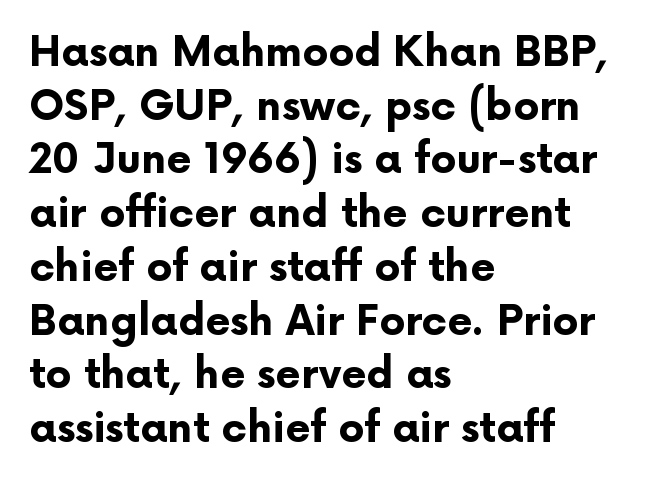
Q: Is the text bold? A: Yes.
Q: Is the text italic (slanted)? A: No, it is upright.
Q: Is the typeface a serif or a sans-serif typeface? A: Sans-serif.
Q: Is the text underlined? A: No.
Q: How is the paragraph aligned? A: Left-aligned.
Q: Is the spacing between letters normal or unusually wide? A: Normal.
Q: Is the spacing between lines tight, normal or loose? A: Normal.
Q: Width (condensed, normal, or wide)? A: Normal.
Q: Stroke contrast? A: Low.
Q: x-height? A: Medium.
Q: Monospaced? A: No.
